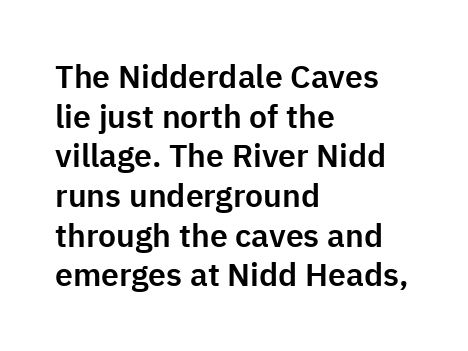
{"serif": "no", "italic": "no", "width": "normal", "stroke_contrast": "low", "x_height": "medium", "monospaced": "no", "underline": "no", "align": "left", "line_spacing_ratio": 1.24, "letter_spacing": "normal", "letter_spacing_em": 0.0, "glyph_px": 32}
